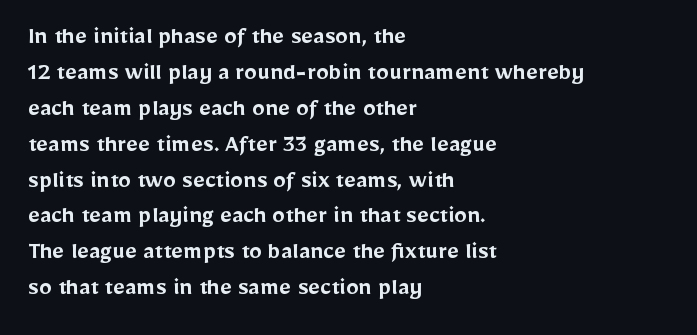
The image shows 26 px text type, upright; set left-aligned, normal line spacing (1.38x), normal letter spacing, not underlined.
